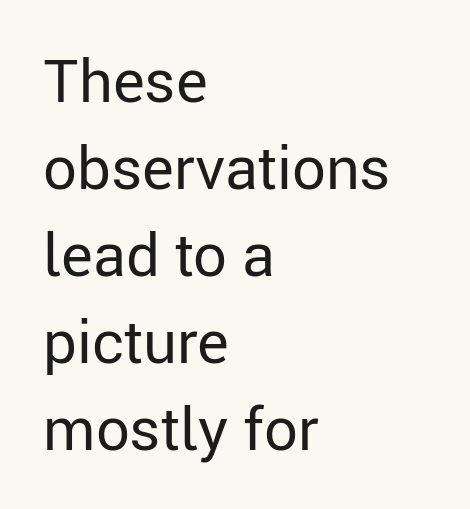
The image shows 60 px regular-weight sans-serif type, upright; set left-aligned, normal line spacing (1.45x), normal letter spacing, not underlined; low stroke contrast and a medium x-height.
